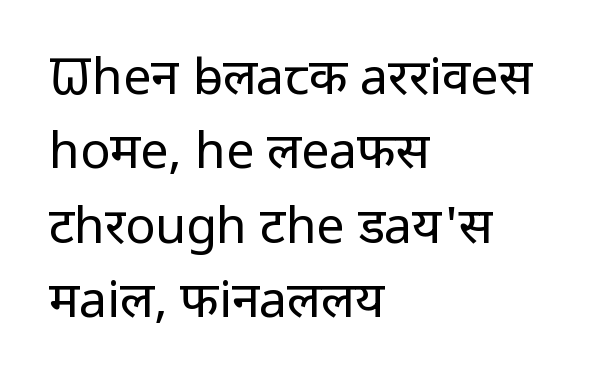
Proportional: the letters do not fall into vertical columns. The passage shown is not underscored anywhere. Caption: multi-line text, flush left, ragged right. The weight tops out at a normal text grade. Short note: letters normally spaced.
